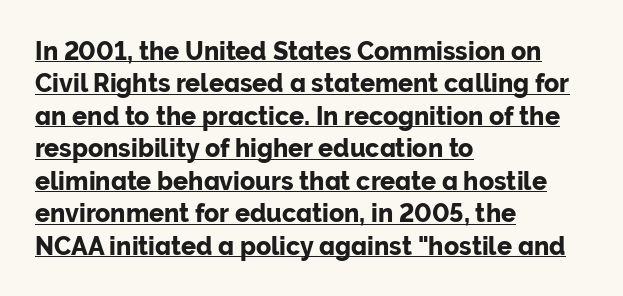
The image shows 25 px text type, upright; set left-aligned, normal line spacing (1.3x), normal letter spacing, underlined.
